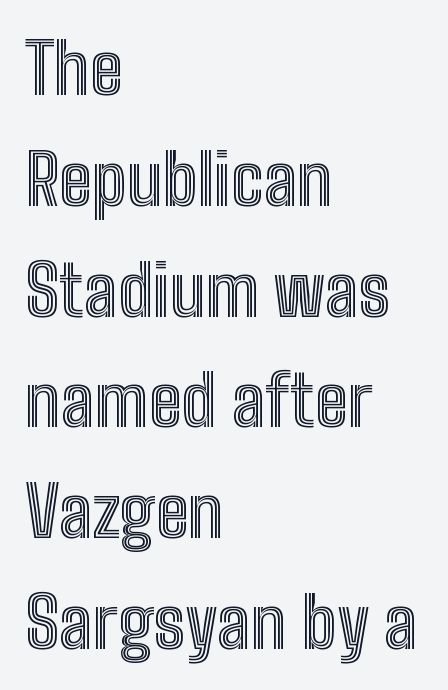
The image shows 71 px condensed type, upright; set left-aligned, normal line spacing (1.56x), normal letter spacing, not underlined; a medium x-height.
